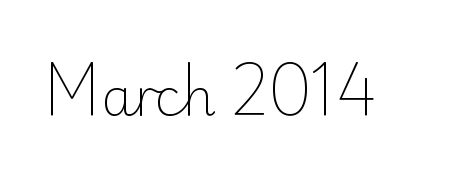
{"serif": "no", "italic": "no", "bold": "no", "weight": "light", "width": "normal", "stroke_contrast": "low", "x_height": "small", "monospaced": "no", "underline": "no", "letter_spacing": "normal", "letter_spacing_em": 0.0, "glyph_px": 51}
